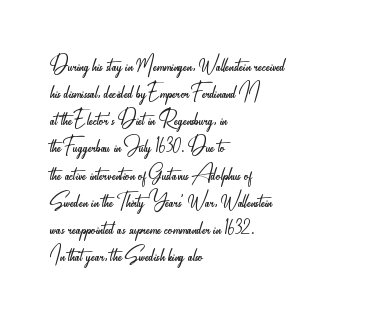
Q: Is the text bold? A: No.
Q: Is the text italic (slanted)? A: Yes.
Q: Is the typeface a serif or a sans-serif typeface? A: Sans-serif.
Q: Is the text underlined? A: No.
Q: How is the paragraph aligned? A: Left-aligned.
Q: Is the spacing between letters normal or unusually wide? A: Normal.
Q: Is the spacing between lines tight, normal or loose? A: Tight.
Q: Width (condensed, normal, or wide)? A: Condensed.
Q: Stroke contrast? A: Low.
Q: x-height? A: Small.
Q: Monospaced? A: No.
